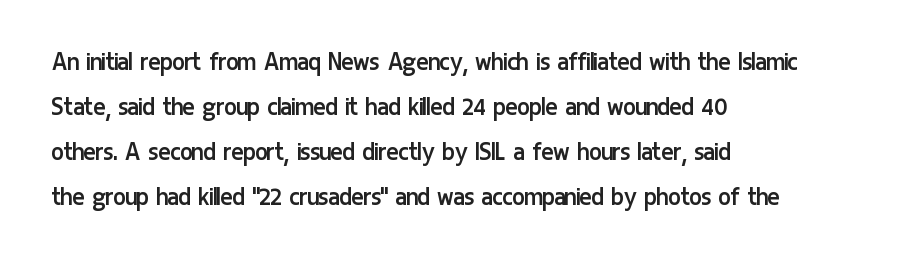
The image shows 29 px regular-weight, condensed sans-serif type, upright; set left-aligned, normal line spacing (1.55x), normal letter spacing, not underlined; low stroke contrast and a medium x-height.
